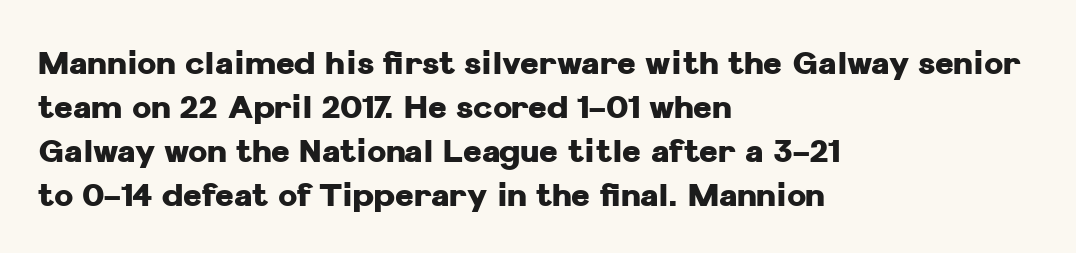
Notice how thick the strokes are: this is what a full bold looks like. What stands out about the letter spacing? Nothing — it is the standard amount. The typeface chosen for these lines omits serifs. The lettering holds an erect, upright posture throughout. Visually the block forms a straight wall on the left and a jagged coastline on the right.
